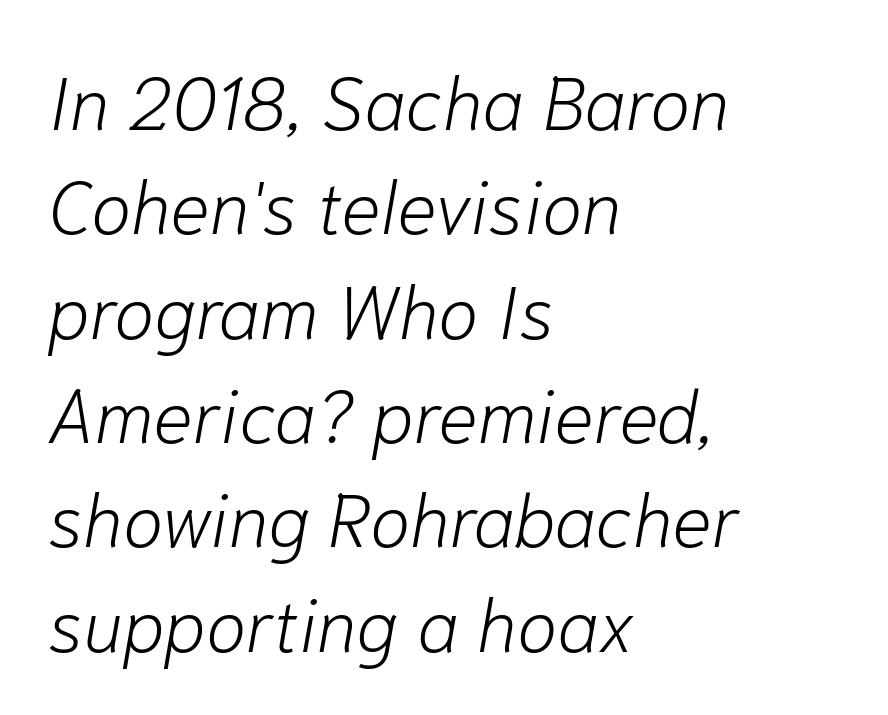
Q: Is the text bold? A: No.
Q: Is the text italic (slanted)? A: Yes, it leans right by about 10 degrees.
Q: Is the text underlined? A: No.
Q: How is the paragraph aligned? A: Left-aligned.
Q: Is the spacing between letters normal or unusually wide? A: Normal.
Q: Is the spacing between lines tight, normal or loose? A: Normal.
Q: Width (condensed, normal, or wide)? A: Normal.
Q: Stroke contrast? A: Low.
Q: x-height? A: Medium.
Q: Monospaced? A: No.
